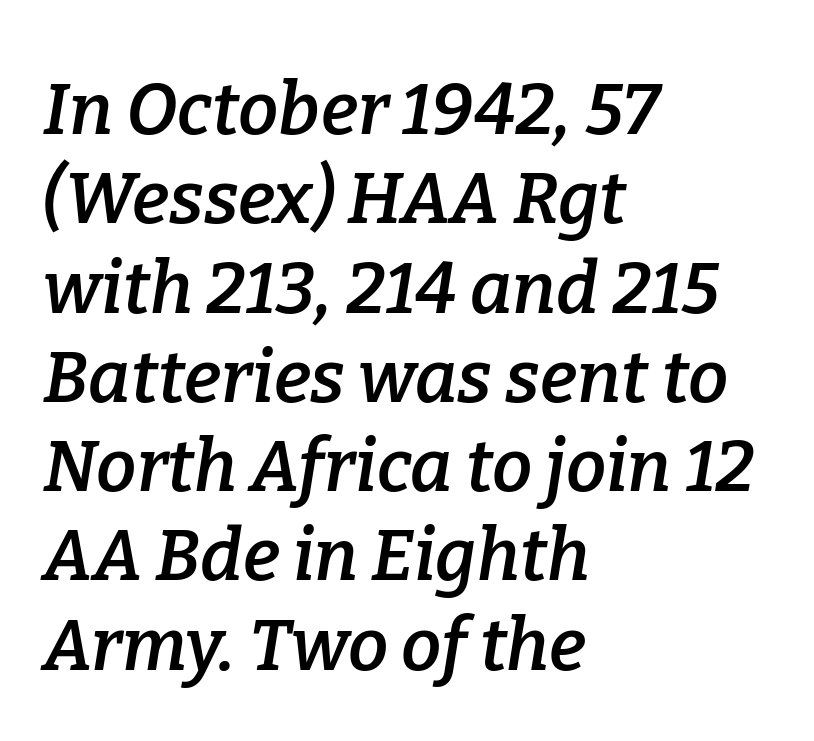
The image shows 72 px semibold serif type, italic (leaning right); set left-aligned, line spacing 1.24x, normal letter spacing, not underlined; low stroke contrast and a medium x-height.
